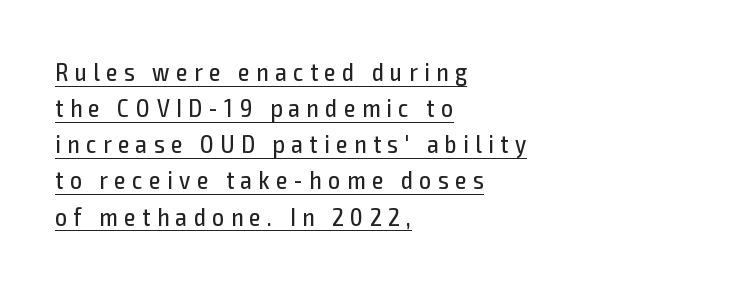
{"italic": "no", "bold": "no", "underline": "yes", "align": "left", "line_spacing": "normal", "line_spacing_ratio": 1.39, "letter_spacing": "wide", "letter_spacing_em": 0.25, "glyph_px": 26}
